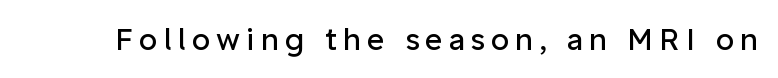
Q: Is the text bold? A: No.
Q: Is the text italic (slanted)? A: No, it is upright.
Q: Is the typeface a serif or a sans-serif typeface? A: Sans-serif.
Q: Is the text underlined? A: No.
Q: Is the spacing between letters normal or unusually wide? A: Unusually wide.
Q: Width (condensed, normal, or wide)? A: Normal.
Q: Stroke contrast? A: Low.
Q: x-height? A: Medium.
Q: Monospaced? A: No.
